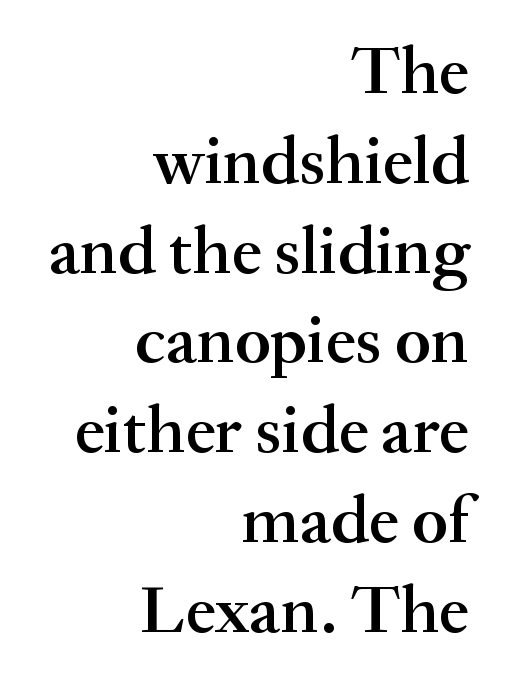
Q: Is the text bold? A: Semi-bold.
Q: Is the text italic (slanted)? A: No, it is upright.
Q: Is the typeface a serif or a sans-serif typeface? A: Serif.
Q: Is the text underlined? A: No.
Q: How is the paragraph aligned? A: Right-aligned.
Q: Is the spacing between letters normal or unusually wide? A: Normal.
Q: Is the spacing between lines tight, normal or loose? A: Normal.
Q: Width (condensed, normal, or wide)? A: Normal.
Q: Stroke contrast? A: Medium.
Q: x-height? A: Small.
Q: Monospaced? A: No.
